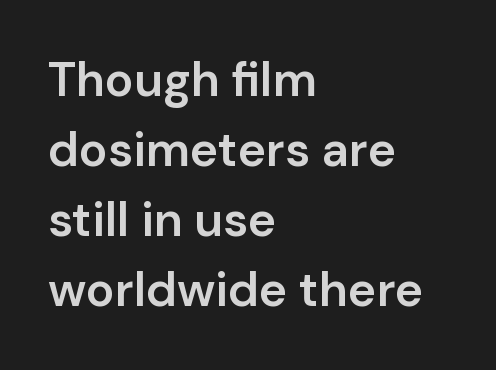
The image shows 48 px semibold sans-serif type, upright; set left-aligned, normal line spacing (1.46x), normal letter spacing, not underlined; low stroke contrast and a medium x-height.
